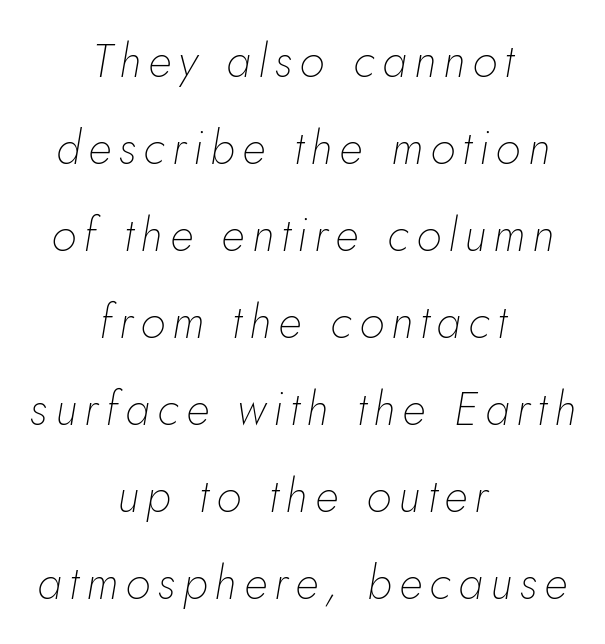
{"italic": "yes", "lean": "right", "slant_degrees": 5, "bold": "no", "weight": "thin", "width": "normal", "stroke_contrast": "low", "x_height": "small", "monospaced": "no", "underline": "no", "align": "center", "line_spacing_ratio": 1.89, "glyph_px": 46}
